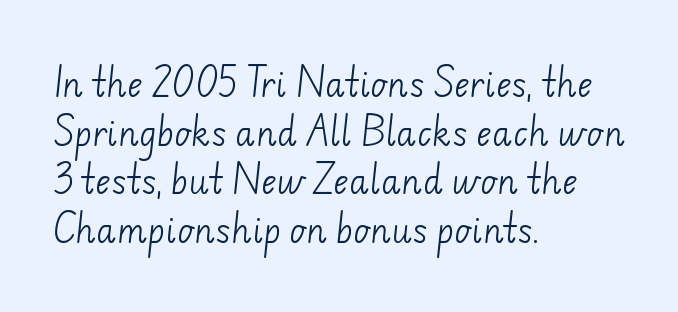
{"serif": "no", "bold": "no", "weight": "light", "width": "normal", "stroke_contrast": "low", "x_height": "small", "monospaced": "no", "underline": "no", "align": "left", "line_spacing": "normal", "line_spacing_ratio": 1.47, "letter_spacing": "normal", "letter_spacing_em": 0.0, "glyph_px": 33}
